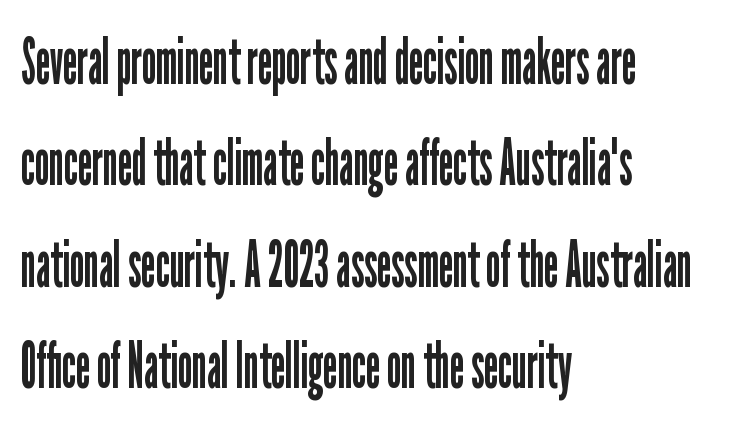
{"serif": "no", "italic": "no", "bold": "no", "weight": "regular", "width": "condensed", "stroke_contrast": "low", "x_height": "medium", "monospaced": "no", "underline": "no", "align": "left", "line_spacing": "normal", "line_spacing_ratio": 1.56, "letter_spacing": "normal", "letter_spacing_em": 0.0, "glyph_px": 65}
